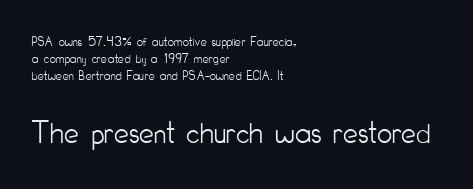
The gap between lines stays unmarked. Is the block centered? No — it sits flush against the left margin. In terms of letterform style, serifs are entirely absent. No extra ink here — the face is not bold. Here the designer chose a conventional face with non-uniform glyph widths.
